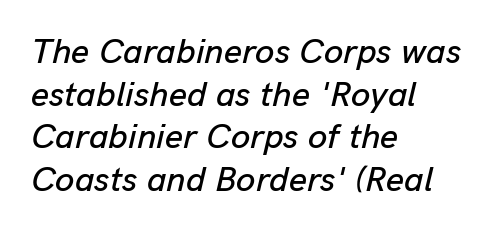
The axis of the letterforms is tilted away from vertical. The rendering uses natural spacing where letterforms have individual widths. Horizontally, the lines are justified to the leading edge only. Words appear dense and cohesive because spacing is normal.
